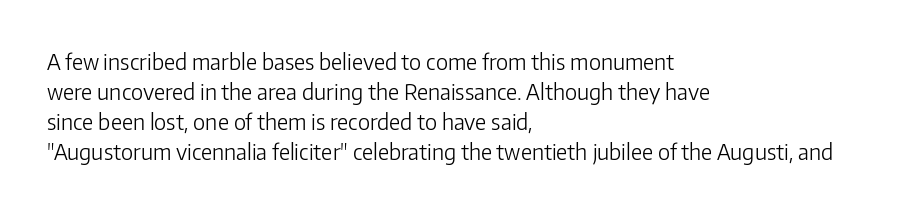
{"italic": "no", "bold": "no", "underline": "no", "align": "left", "line_spacing": "normal", "line_spacing_ratio": 1.36, "letter_spacing": "normal", "letter_spacing_em": 0.0, "glyph_px": 22}
